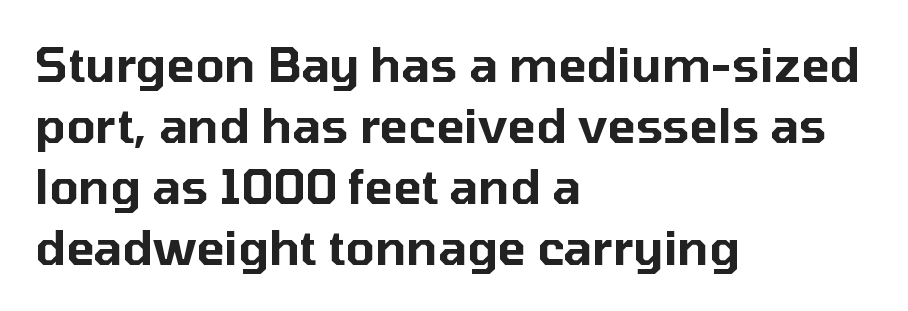
The image shows 47 px sans-serif type, upright; set left-aligned, normal line spacing (1.3x), normal letter spacing, not underlined; low stroke contrast and a medium x-height.
